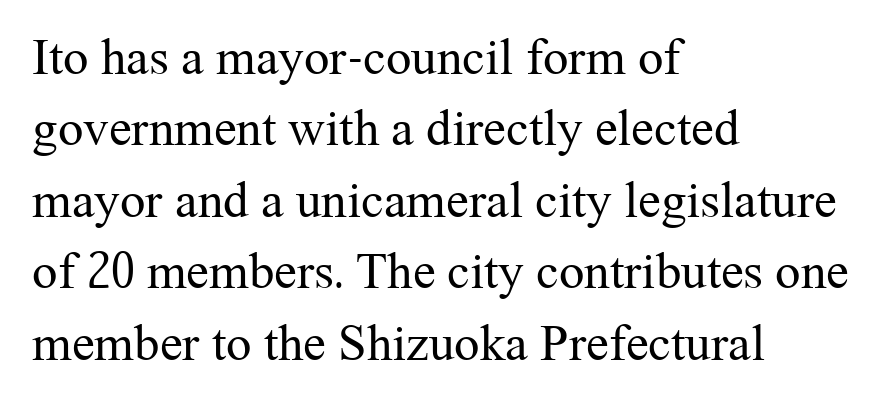
No extra tracking has been applied to these lines. Spacing verdict: proportional, widths tailored to each character. The passage is arranged the way most books set body copy — flush left. The designer left line spacing at the default.
